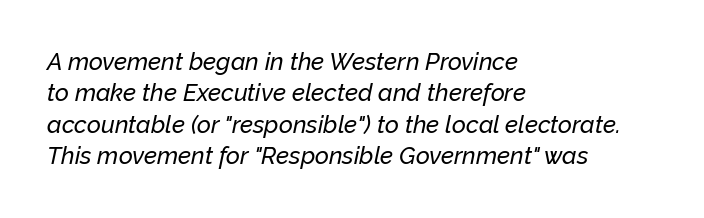
{"italic": "yes", "lean": "right", "slant_degrees": 12, "underline": "no", "align": "left", "line_spacing": "normal", "line_spacing_ratio": 1.31, "letter_spacing": "normal", "letter_spacing_em": 0.0, "glyph_px": 24}
